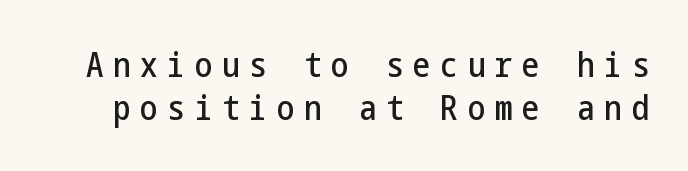
The image shows 35 px condensed sans-serif type, upright; set line spacing 1.24x, unusually wide letter spacing (+0.28 em), not underlined; low stroke contrast and a medium x-height.
